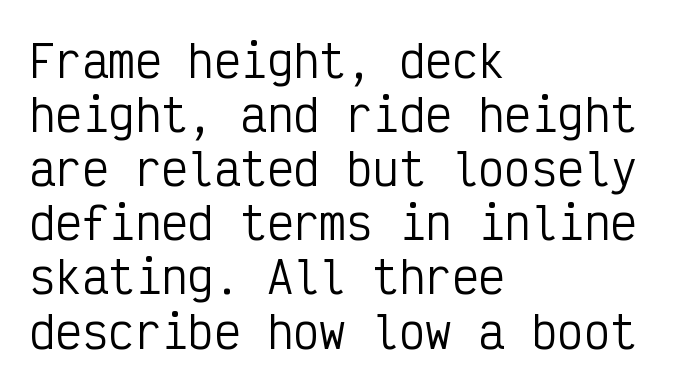
{"serif": "no", "italic": "no", "bold": "no", "weight": "regular", "width": "condensed", "stroke_contrast": "low", "x_height": "medium", "monospaced": "yes", "underline": "no", "align": "left", "line_spacing_ratio": 1.23, "letter_spacing": "normal", "letter_spacing_em": 0.0, "glyph_px": 44}
